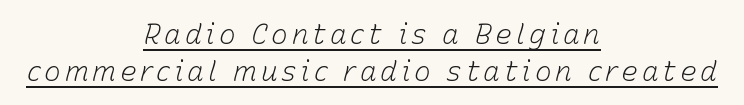
Q: Is the text bold? A: No.
Q: Is the text italic (slanted)? A: Yes, it leans right by about 15 degrees.
Q: Is the text underlined? A: Yes.
Q: How is the paragraph aligned? A: Centered.
Q: Is the spacing between lines tight, normal or loose? A: Normal.
Q: Width (condensed, normal, or wide)? A: Normal.
Q: Stroke contrast? A: Low.
Q: x-height? A: Medium.
Q: Monospaced? A: No.
